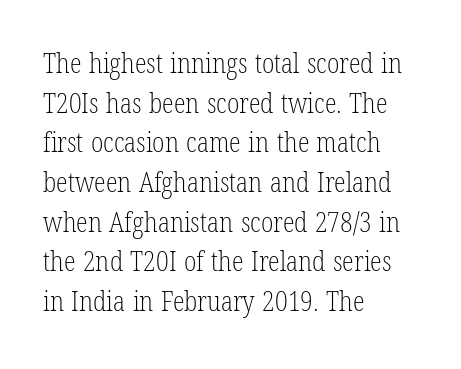
Notice how descenders clear the ascenders below comfortably — that's standard leading. Inter-character spacing is left at the font's built-in metrics. Bare-footed words on every line. The strokes are not fattened; the text isn't bold. A student would call this left alignment; a typographer would say flush left, rag right.
